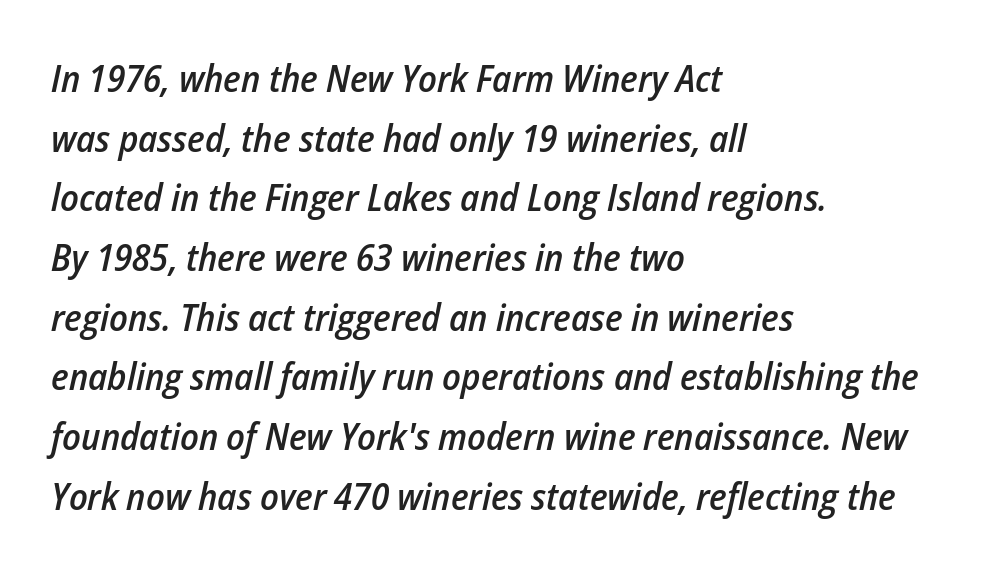
{"italic": "yes", "lean": "right", "slant_degrees": 12, "bold": "semi", "weight": "semibold", "width": "condensed", "stroke_contrast": "low", "x_height": "medium", "monospaced": "no", "underline": "no", "align": "left", "line_spacing": "normal", "line_spacing_ratio": 1.57, "letter_spacing": "normal", "letter_spacing_em": 0.0, "glyph_px": 38}
